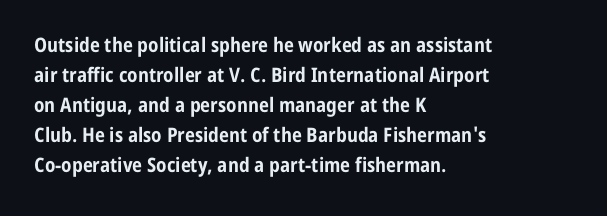
{"italic": "no", "bold": "yes", "underline": "no", "align": "left", "line_spacing": "normal", "line_spacing_ratio": 1.5, "letter_spacing": "normal", "letter_spacing_em": 0.0, "glyph_px": 20}
